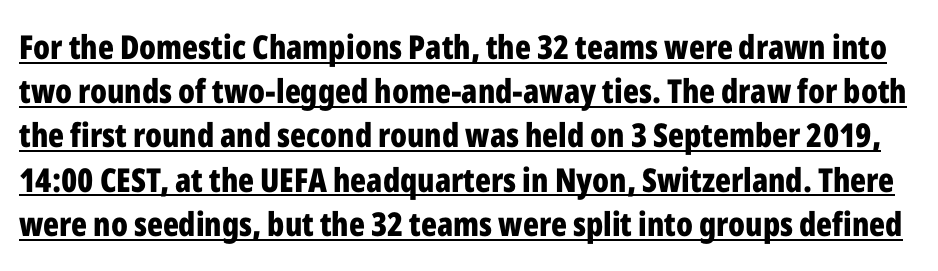
The image shows 33 px bold, condensed sans-serif type, upright; set normal line spacing (1.34x), normal letter spacing, underlined; low stroke contrast and a medium x-height.
